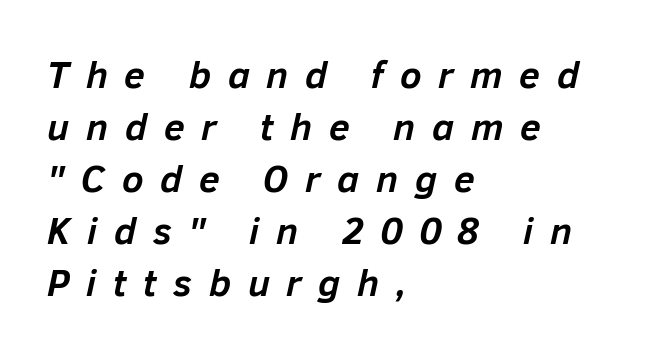
Q: Is the text bold? A: Yes.
Q: Is the text italic (slanted)? A: Yes, it leans right by about 12 degrees.
Q: Is the text underlined? A: No.
Q: How is the paragraph aligned? A: Left-aligned.
Q: Is the spacing between letters normal or unusually wide? A: Unusually wide.
Q: Is the spacing between lines tight, normal or loose? A: Normal.
Q: Width (condensed, normal, or wide)? A: Normal.
Q: Stroke contrast? A: Low.
Q: x-height? A: Medium.
Q: Monospaced? A: No.
